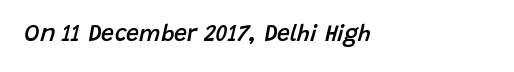
{"italic": "yes", "lean": "right", "slant_degrees": 15, "bold": "semi", "underline": "no", "align": "left", "letter_spacing": "normal", "letter_spacing_em": 0.0, "glyph_px": 23}
